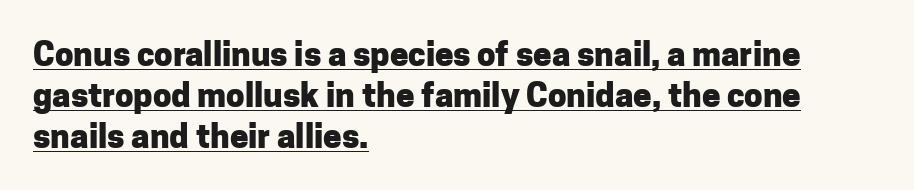
Q: Is the text bold? A: Yes.
Q: Is the text italic (slanted)? A: No, it is upright.
Q: Is the typeface a serif or a sans-serif typeface? A: Sans-serif.
Q: Is the text underlined? A: Yes.
Q: How is the paragraph aligned? A: Left-aligned.
Q: Is the spacing between letters normal or unusually wide? A: Normal.
Q: Width (condensed, normal, or wide)? A: Normal.
Q: Stroke contrast? A: Low.
Q: x-height? A: Medium.
Q: Monospaced? A: No.
